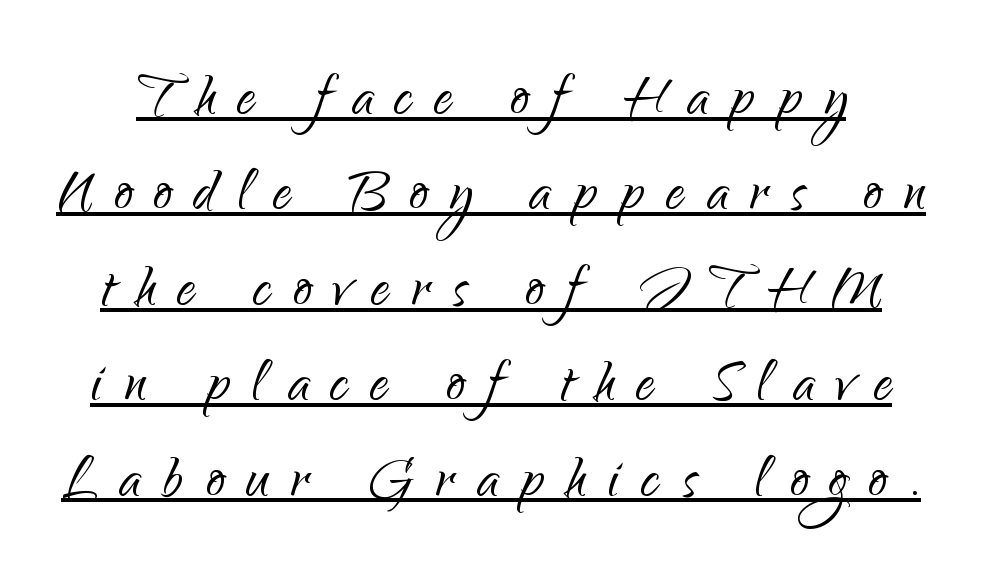
Q: Is the text bold? A: No.
Q: Is the text italic (slanted)? A: Yes.
Q: Is the typeface a serif or a sans-serif typeface? A: Sans-serif.
Q: Is the text underlined? A: Yes.
Q: Is the spacing between letters normal or unusually wide? A: Unusually wide.
Q: Is the spacing between lines tight, normal or loose? A: Normal.
Q: Width (condensed, normal, or wide)? A: Normal.
Q: Stroke contrast? A: Low.
Q: x-height? A: Small.
Q: Monospaced? A: No.
